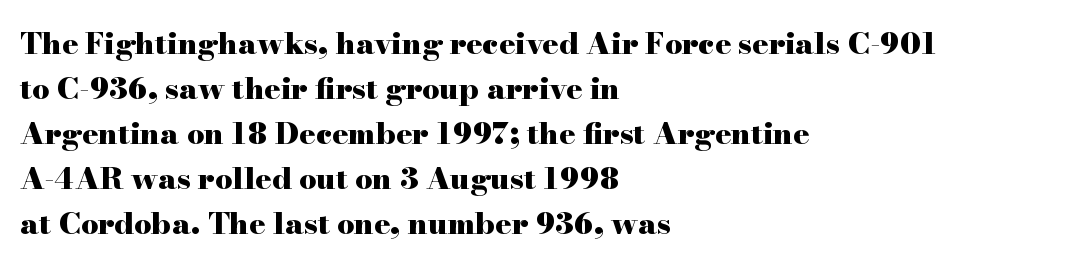
Only glyphs here, with clear space below each row. Emphasis by weight is at full strength: bold. Line starts are locked; line ends wander. The typeface chosen for these lines features serifs.
